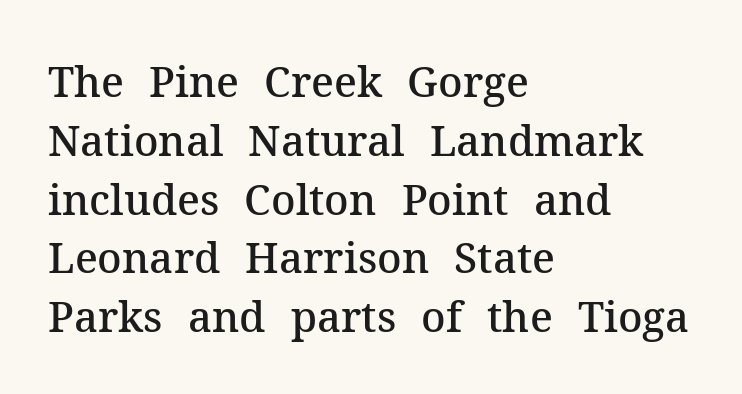
Q: Is the text bold? A: Semi-bold.
Q: Is the text italic (slanted)? A: No, it is upright.
Q: Is the typeface a serif or a sans-serif typeface? A: Serif.
Q: Is the text underlined? A: No.
Q: How is the paragraph aligned? A: Left-aligned.
Q: Is the spacing between letters normal or unusually wide? A: Normal.
Q: Is the spacing between lines tight, normal or loose? A: Normal.
Q: Width (condensed, normal, or wide)? A: Normal.
Q: Stroke contrast? A: Medium.
Q: x-height? A: Medium.
Q: Monospaced? A: No.
